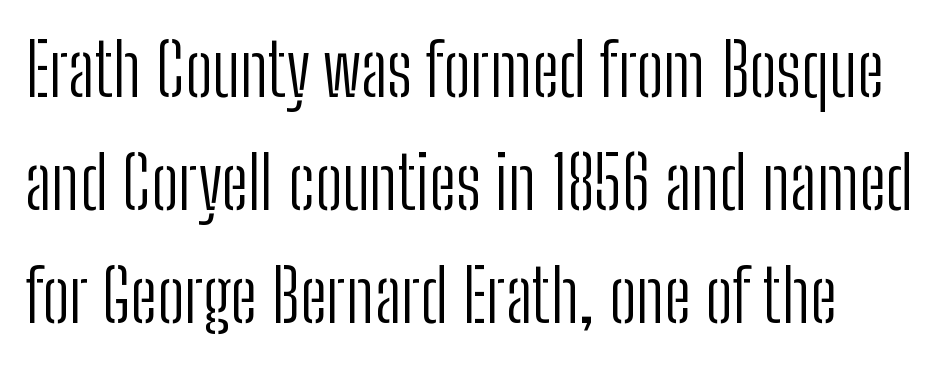
The image shows 73 px light, condensed sans-serif type, upright; set normal line spacing (1.55x), normal letter spacing, not underlined; low stroke contrast and a medium x-height.
